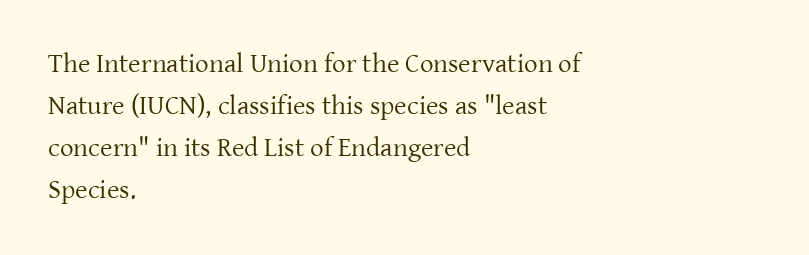
Q: Is the text bold? A: No.
Q: Is the text italic (slanted)? A: No, it is upright.
Q: Is the text underlined? A: No.
Q: How is the paragraph aligned? A: Left-aligned.
Q: Is the spacing between letters normal or unusually wide? A: Normal.
Q: Is the spacing between lines tight, normal or loose? A: Normal.
